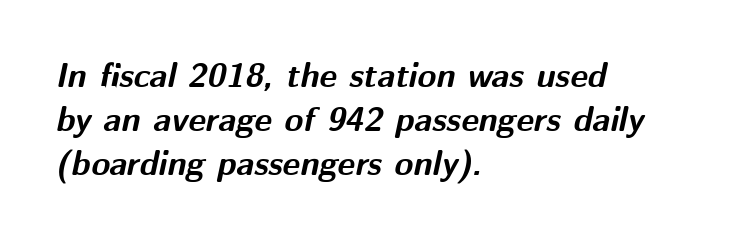
The image shows 34 px bold type, italic (leaning right); set left-aligned, normal line spacing (1.3x), normal letter spacing, not underlined; medium stroke contrast and a medium x-height.
